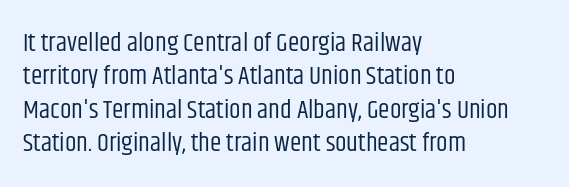
The image shows 26 px text type, upright; set left-aligned, normal line spacing (1.28x), normal letter spacing, not underlined.
